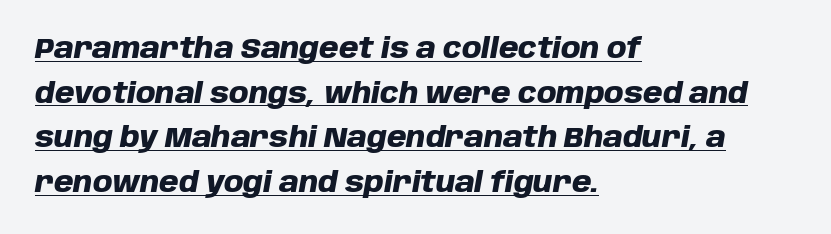
Q: Is the text bold? A: Yes.
Q: Is the text italic (slanted)? A: Yes, it leans right by about 10 degrees.
Q: Is the text underlined? A: Yes.
Q: How is the paragraph aligned? A: Left-aligned.
Q: Is the spacing between letters normal or unusually wide? A: Normal.
Q: Is the spacing between lines tight, normal or loose? A: Normal.
Q: Width (condensed, normal, or wide)? A: Normal.
Q: Stroke contrast? A: Low.
Q: x-height? A: Large.
Q: Monospaced? A: No.
